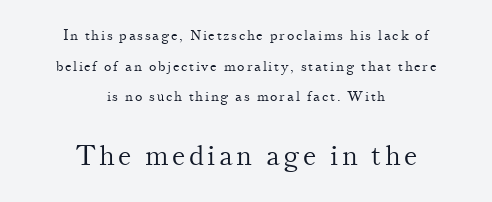
Airy leading. The foot of each line stays bare and open. The face used here appears at its bigger size in the lower chunk. The strokes carry an ordinary text weight at most. It's the straight-up-and-down kind of type. These lines stack symmetrically, like a column narrowing and widening about its center.
